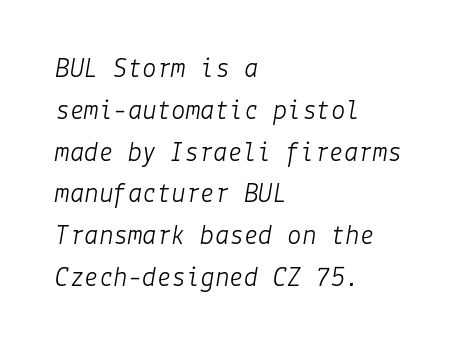
The image shows 29 px light type, italic (leaning right); set left-aligned, normal line spacing (1.44x), normal letter spacing, not underlined; low stroke contrast and a medium x-height.
